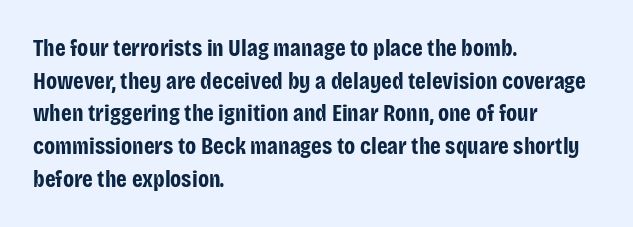
Q: Is the text bold? A: Yes.
Q: Is the text italic (slanted)? A: No, it is upright.
Q: Is the text underlined? A: No.
Q: How is the paragraph aligned? A: Left-aligned.
Q: Is the spacing between letters normal or unusually wide? A: Normal.
Q: Is the spacing between lines tight, normal or loose? A: Normal.
